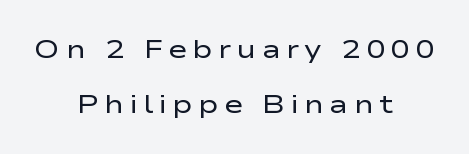
Q: Is the text bold? A: No.
Q: Is the text italic (slanted)? A: No, it is upright.
Q: Is the text underlined? A: No.
Q: How is the paragraph aligned? A: Centered.
Q: Is the spacing between letters normal or unusually wide? A: Unusually wide.
Q: Is the spacing between lines tight, normal or loose? A: Loose.
